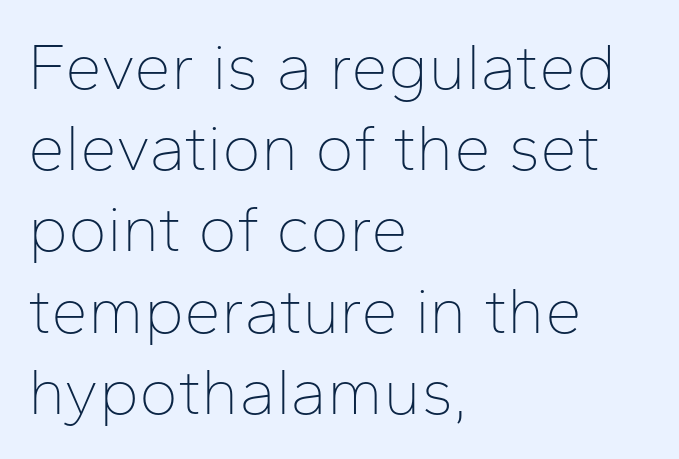
The image shows 66 px thin sans-serif type, upright; set left-aligned, line spacing 1.23x, normal letter spacing, not underlined; low stroke contrast and a medium x-height.
